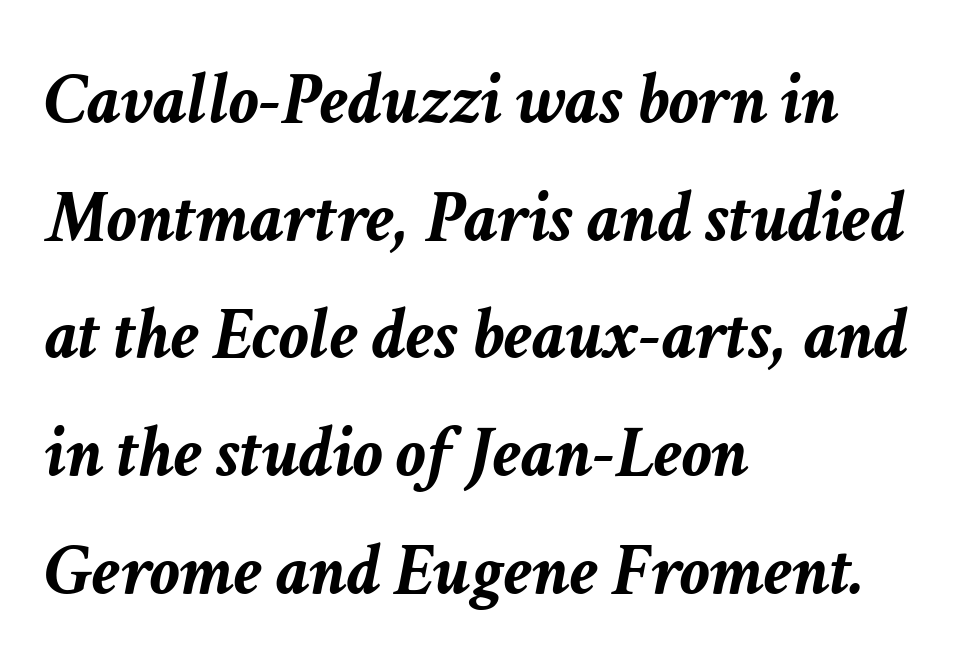
Quick note: italic. Is the block centered? No — it sits flush against the left margin. Line spacing here is normal. Anything drawn beneath the words? Only blank space. You could call the tracking neutral — neither tight nor loose.
